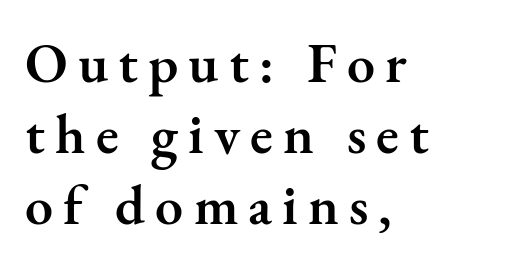
{"serif": "yes", "italic": "no", "bold": "semi", "weight": "semibold", "width": "normal", "stroke_contrast": "medium", "x_height": "small", "monospaced": "no", "underline": "no", "align": "left", "line_spacing": "normal", "line_spacing_ratio": 1.27, "glyph_px": 56}
